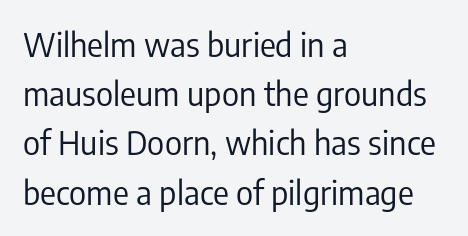
{"serif": "no", "italic": "no", "bold": "no", "weight": "regular", "width": "condensed", "stroke_contrast": "low", "x_height": "medium", "monospaced": "no", "underline": "no", "align": "left", "line_spacing": "normal", "line_spacing_ratio": 1.49, "letter_spacing": "normal", "letter_spacing_em": 0.0, "glyph_px": 33}
